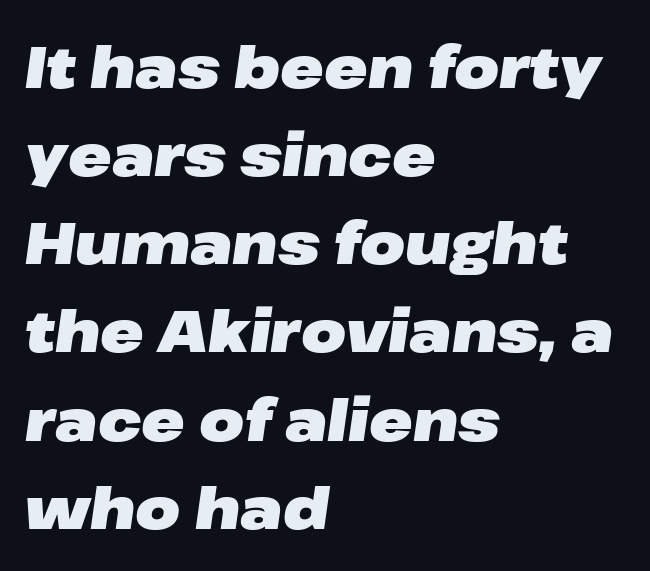
{"italic": "yes", "lean": "right", "slant_degrees": 8, "bold": "yes", "weight": "heavy", "width": "wide", "stroke_contrast": "low", "x_height": "medium", "monospaced": "no", "underline": "no", "align": "left", "line_spacing": "normal", "line_spacing_ratio": 1.52, "letter_spacing": "normal", "letter_spacing_em": 0.0, "glyph_px": 58}
